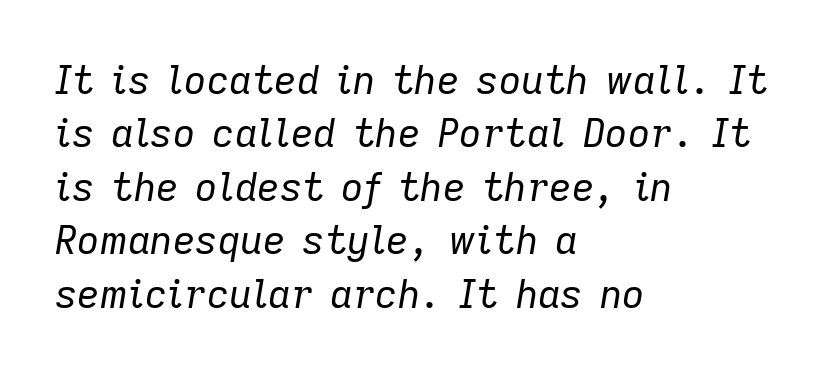
Q: Is the text bold? A: No.
Q: Is the text italic (slanted)? A: Yes, it leans right by about 9 degrees.
Q: Is the text underlined? A: No.
Q: How is the paragraph aligned? A: Left-aligned.
Q: Is the spacing between letters normal or unusually wide? A: Normal.
Q: Is the spacing between lines tight, normal or loose? A: Normal.
Q: Width (condensed, normal, or wide)? A: Normal.
Q: Stroke contrast? A: Low.
Q: x-height? A: Medium.
Q: Monospaced? A: No.
